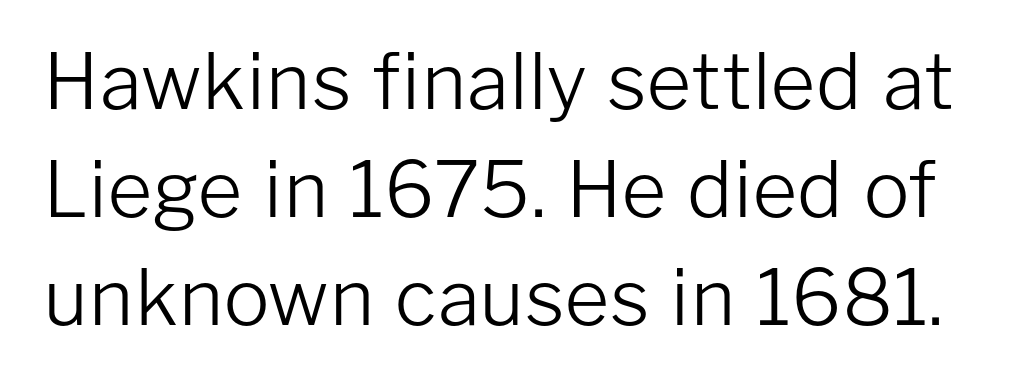
{"serif": "no", "italic": "no", "bold": "no", "weight": "light", "width": "normal", "stroke_contrast": "low", "x_height": "medium", "monospaced": "no", "underline": "no", "line_spacing": "normal", "line_spacing_ratio": 1.4, "letter_spacing": "normal", "letter_spacing_em": 0.0, "glyph_px": 77}
